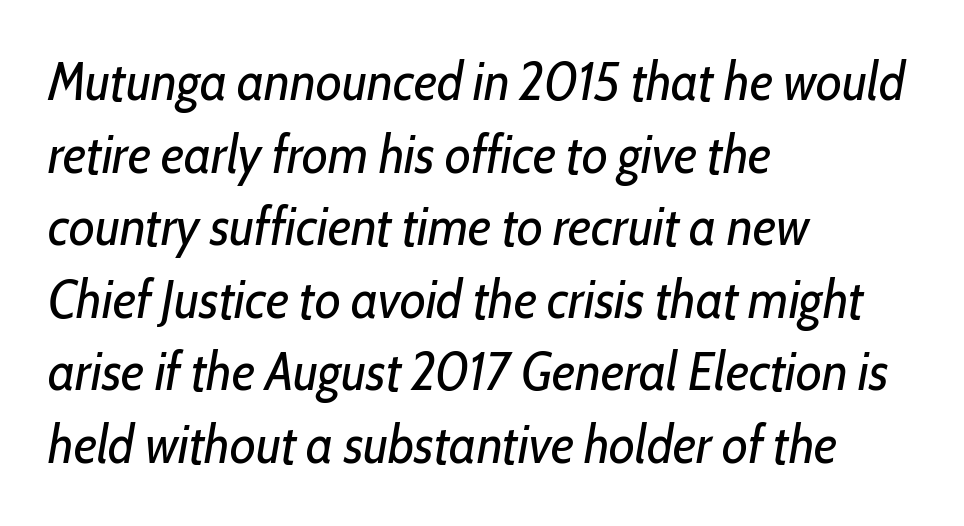
The image shows 53 px regular-weight, condensed type, italic (leaning right); set left-aligned, normal line spacing (1.37x), normal letter spacing, not underlined; low stroke contrast and a medium x-height.
